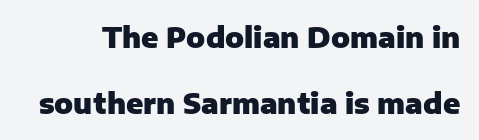
{"serif": "no", "italic": "no", "bold": "yes", "weight": "heavy", "width": "normal", "stroke_contrast": "low", "x_height": "medium", "monospaced": "no", "underline": "no", "line_spacing": "loose", "line_spacing_ratio": 2.35, "letter_spacing": "normal", "letter_spacing_em": 0.0, "glyph_px": 28}
